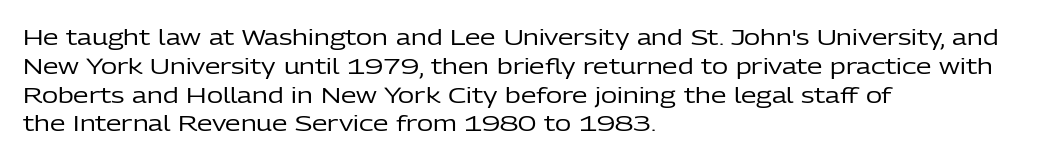
{"italic": "no", "bold": "no", "underline": "no", "align": "left", "line_spacing": "normal", "line_spacing_ratio": 1.31, "letter_spacing": "normal", "letter_spacing_em": 0.0, "glyph_px": 22}
